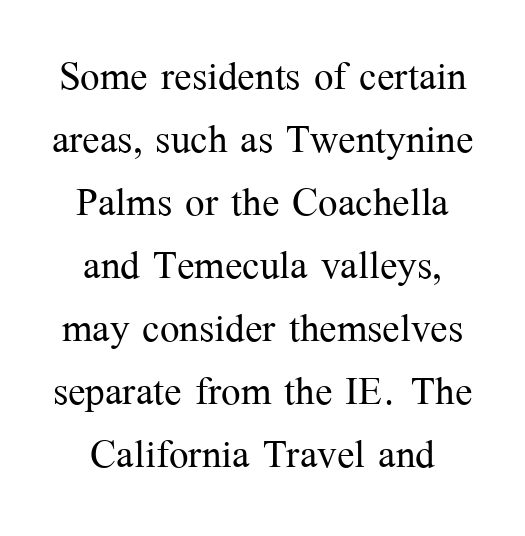
Q: Is the text bold? A: No.
Q: Is the text italic (slanted)? A: No, it is upright.
Q: Is the typeface a serif or a sans-serif typeface? A: Serif.
Q: Is the text underlined? A: No.
Q: How is the paragraph aligned? A: Centered.
Q: Is the spacing between letters normal or unusually wide? A: Normal.
Q: Width (condensed, normal, or wide)? A: Normal.
Q: Stroke contrast? A: Medium.
Q: x-height? A: Medium.
Q: Monospaced? A: No.
